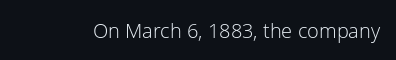
Posture: upright roman. Short note: letters normally spaced. The weight would be labelled regular, book, light, or lighter still. Lines of text with bare space underneath.
